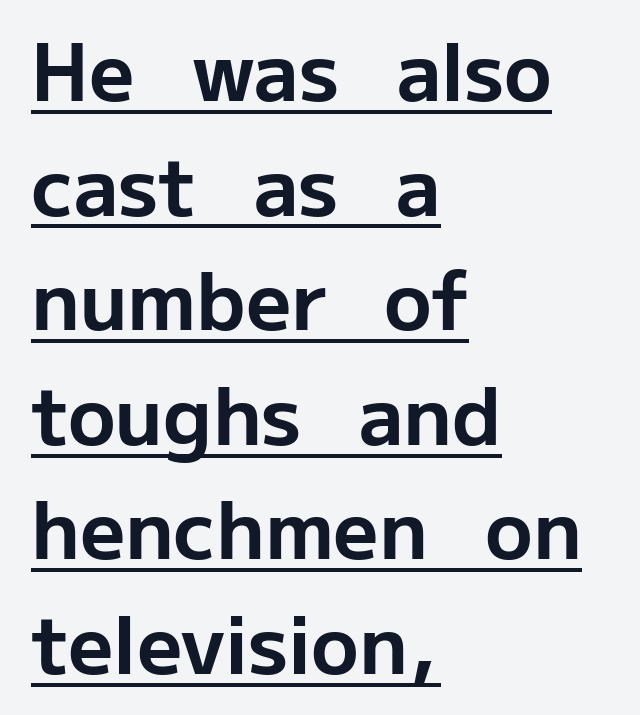
Q: Is the text bold? A: Yes.
Q: Is the text italic (slanted)? A: No, it is upright.
Q: Is the typeface a serif or a sans-serif typeface? A: Sans-serif.
Q: Is the text underlined? A: Yes.
Q: How is the paragraph aligned? A: Left-aligned.
Q: Is the spacing between letters normal or unusually wide? A: Normal.
Q: Is the spacing between lines tight, normal or loose? A: Normal.
Q: Width (condensed, normal, or wide)? A: Normal.
Q: Stroke contrast? A: Low.
Q: x-height? A: Medium.
Q: Monospaced? A: No.
